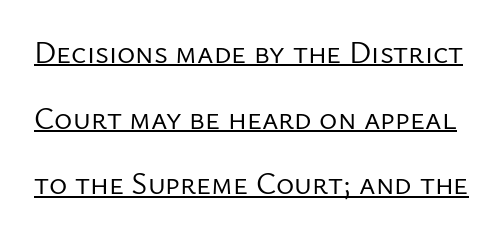
{"serif": "no", "italic": "no", "bold": "no", "weight": "regular", "width": "normal", "stroke_contrast": "low", "x_height": "medium", "monospaced": "no", "underline": "yes", "line_spacing": "loose", "line_spacing_ratio": 2.12, "letter_spacing": "normal", "letter_spacing_em": 0.0, "glyph_px": 31}
